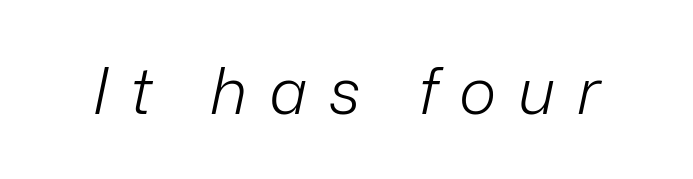
The image shows 64 px light type, italic (leaning right); set unusually wide letter spacing (+0.34 em), not underlined; low stroke contrast and a medium x-height.
